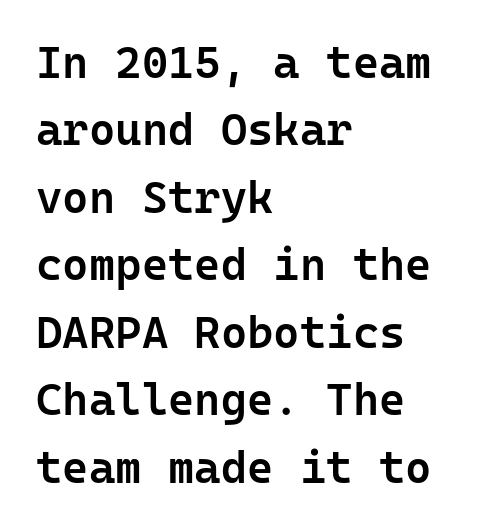
The image shows 45 px semibold sans-serif type, upright, monospaced; set left-aligned, normal line spacing (1.5x), normal letter spacing, not underlined; low stroke contrast and a medium x-height.
